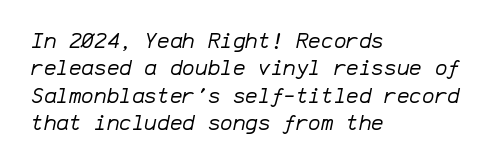
Stem width sits at or under what a default text font uses. The zone under the glyphs is completely vacant. The lines in this sample share a left origin and differ only in where they stop. Posture: slanted. Horizontal bands of white between lines are of average thickness.
